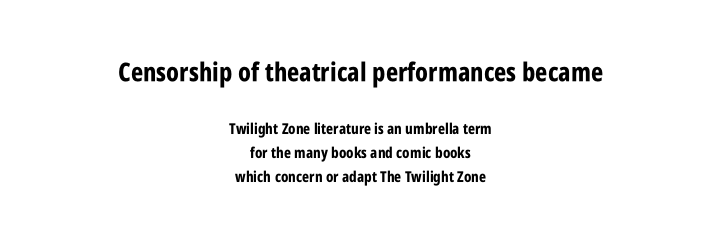
Chunky letters — that's bold for sure. Upright lettering throughout. Each word holds together tightly as a unit, with standard inter-letter gaps. Nobody drew a line under any word here. The rag falls on both sides of this text block equally. What's the leading like? Ordinary, nothing unusual.
